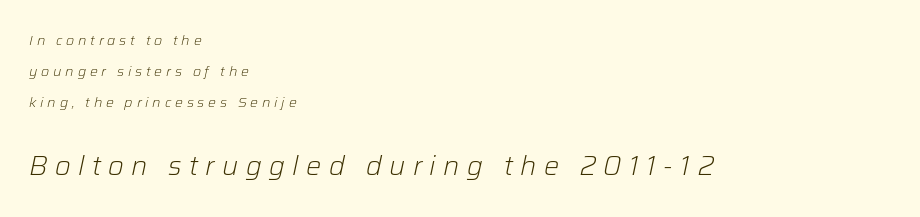
{"italic": "yes", "lean": "right", "slant_degrees": 12, "bold": "no", "underline": "no", "align": "left", "line_spacing": "loose", "line_spacing_ratio": 2.23, "letter_spacing": "wide", "letter_spacing_em": 0.27, "larger_block": "second", "size_ratio": 1.93, "glyph_px": 27}
